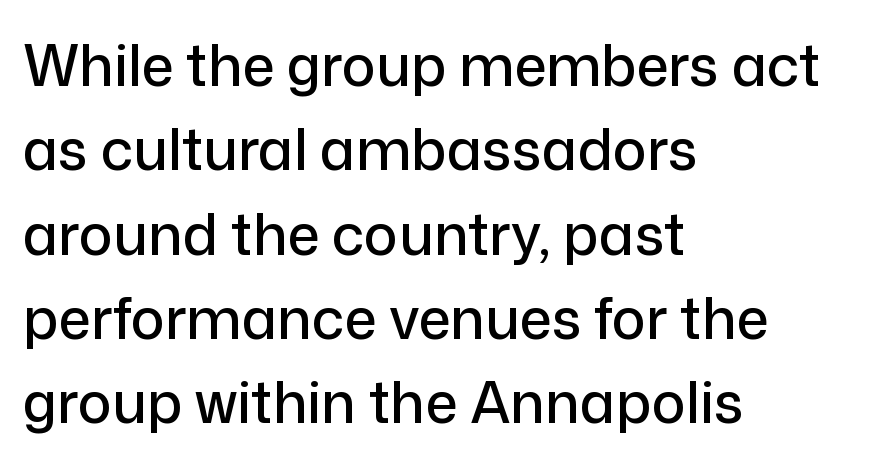
{"serif": "no", "italic": "no", "width": "normal", "stroke_contrast": "low", "x_height": "medium", "monospaced": "no", "underline": "no", "align": "left", "line_spacing": "normal", "line_spacing_ratio": 1.48, "letter_spacing": "normal", "letter_spacing_em": 0.0, "glyph_px": 57}
